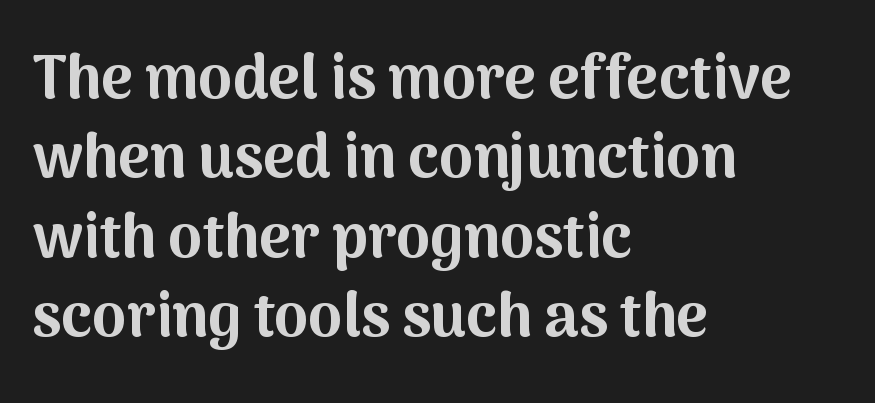
Q: Is the text bold? A: Yes.
Q: Is the text italic (slanted)? A: No, it is upright.
Q: Is the typeface a serif or a sans-serif typeface? A: Sans-serif.
Q: Is the text underlined? A: No.
Q: How is the paragraph aligned? A: Left-aligned.
Q: Is the spacing between letters normal or unusually wide? A: Normal.
Q: Is the spacing between lines tight, normal or loose? A: Normal.
Q: Width (condensed, normal, or wide)? A: Normal.
Q: Stroke contrast? A: Medium.
Q: x-height? A: Medium.
Q: Monospaced? A: No.
